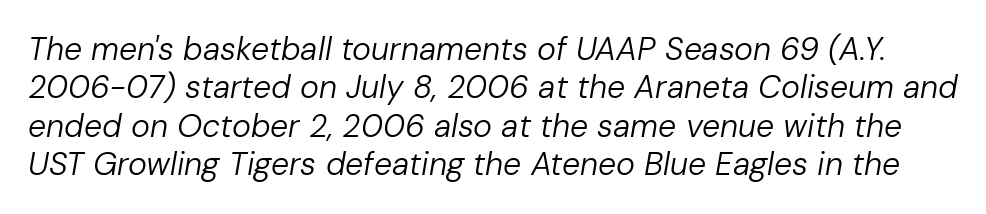
The rendering uses natural spacing where letterforms have individual widths. The words here are not underlined. The text carries the slant typical of an italic or oblique font. Compared with a typical body face, this is equally light or lighter still. The tracking reads as untouched default to a designer's eye.
